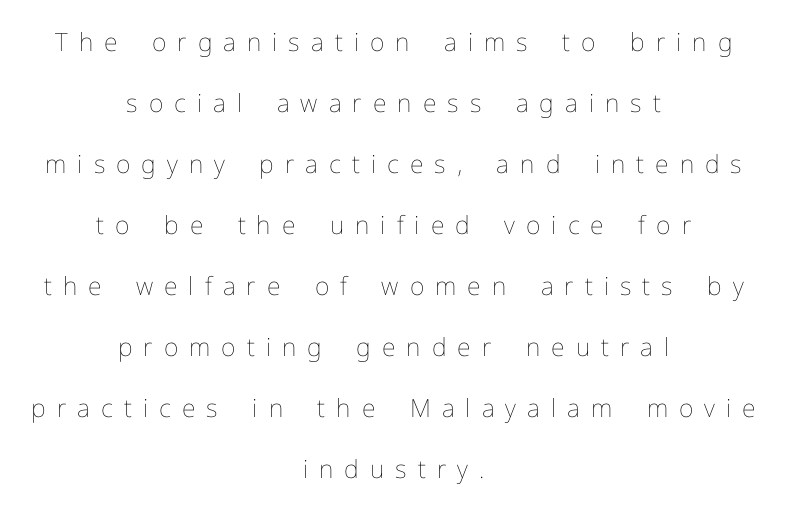
Loosely led — the rows are spread out. A typesetter would mark this as roman, not italic. No letter is thick-stroked: the sample isn't bold. Which margin do the lines hug? Neither — every line sits in the middle.
